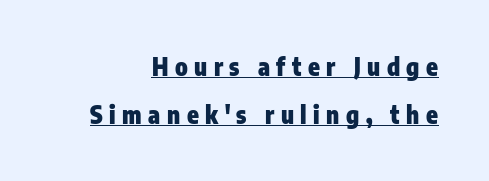
{"italic": "no", "bold": "yes", "underline": "yes", "line_spacing": "loose", "line_spacing_ratio": 2.0, "letter_spacing": "wide", "letter_spacing_em": 0.27, "glyph_px": 24}
